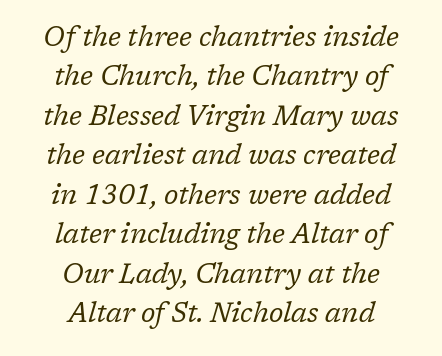
The image shows 27 px text type, italic (leaning right); set centered, normal line spacing (1.46x), normal letter spacing, not underlined.
